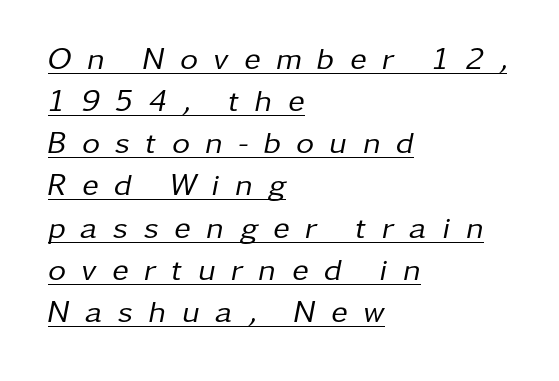
The image shows 31 px regular-weight type, italic (leaning right); set left-aligned, normal line spacing (1.36x), unusually wide letter spacing (+0.5 em), underlined; low stroke contrast and a medium x-height.
